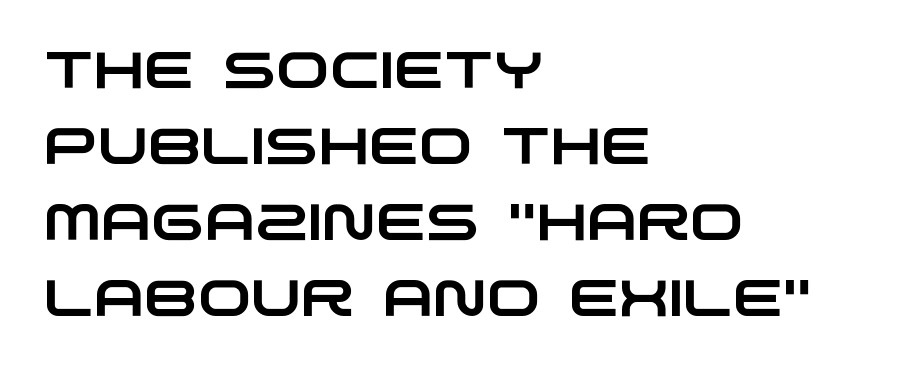
{"serif": "no", "width": "wide", "stroke_contrast": "low", "x_height": "large", "monospaced": "no", "underline": "no", "align": "left", "line_spacing": "normal", "line_spacing_ratio": 1.49, "letter_spacing": "normal", "letter_spacing_em": 0.0, "glyph_px": 51}
